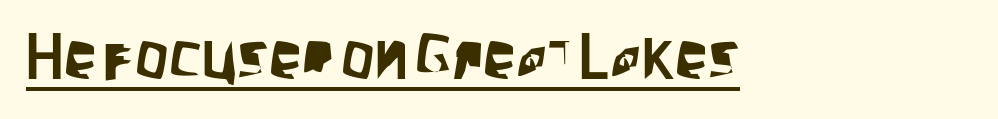
The string is rendered with underlining switched on. Typographically, this falls in the sans-serif category. Here the designer chose a conventional face with non-uniform glyph widths. The tracking reads as untouched default to a designer's eye. It's the straight-up-and-down kind of type.
